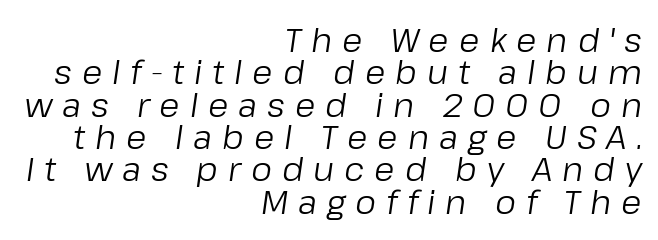
Proportional: the letters do not fall into vertical columns. Honestly, there is no underline to notice here at all. Teacher's note: observe the even right margin — that is flush-right alignment. An italicized treatment has been applied to the whole sample. Stroke mass is kept to a normal reading level or below. Spacing between characters has been opened up far beyond the box default.
